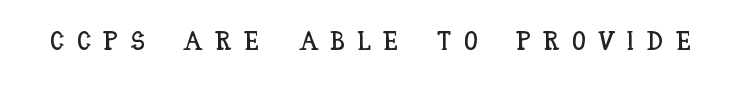
{"italic": "no", "underline": "no", "letter_spacing": "wide", "letter_spacing_em": 0.45, "glyph_px": 27}
